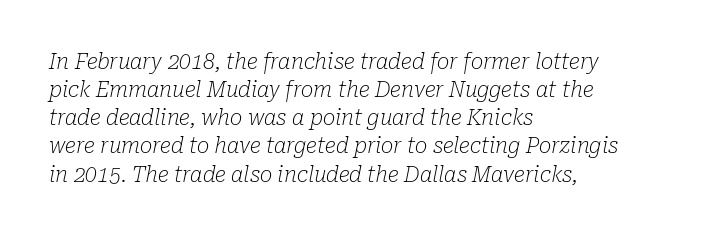
{"italic": "yes", "lean": "right", "slant_degrees": 10, "bold": "no", "underline": "no", "align": "left", "line_spacing": "normal", "line_spacing_ratio": 1.34, "letter_spacing": "normal", "letter_spacing_em": 0.0, "glyph_px": 21}
